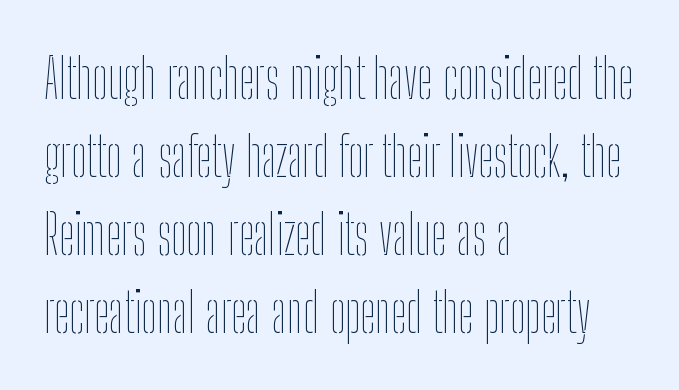
Q: Is the text bold? A: No.
Q: Is the text italic (slanted)? A: No, it is upright.
Q: Is the text underlined? A: No.
Q: How is the paragraph aligned? A: Left-aligned.
Q: Is the spacing between letters normal or unusually wide? A: Normal.
Q: Is the spacing between lines tight, normal or loose? A: Normal.
Q: Width (condensed, normal, or wide)? A: Condensed.
Q: Stroke contrast? A: Low.
Q: x-height? A: Medium.
Q: Monospaced? A: No.
